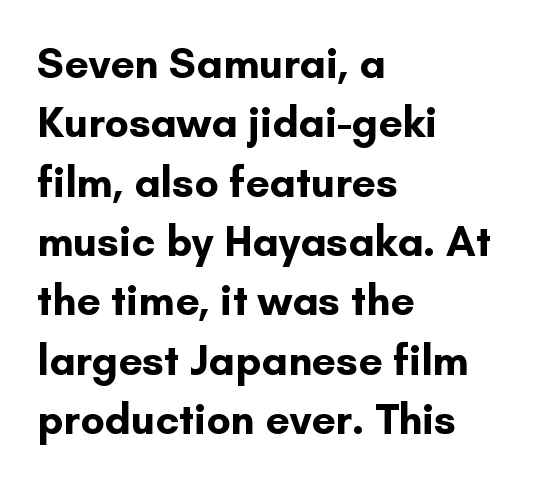
The font's upright variant was chosen for this text. This sample has the flowing, uneven cadence of proportional lettering. Clear beneath every line of the passage. Glyph-to-glyph distance matches everyday printed text. Each letter's strokes conclude bluntly, with no projecting serifs. Vertical spacing — default.
